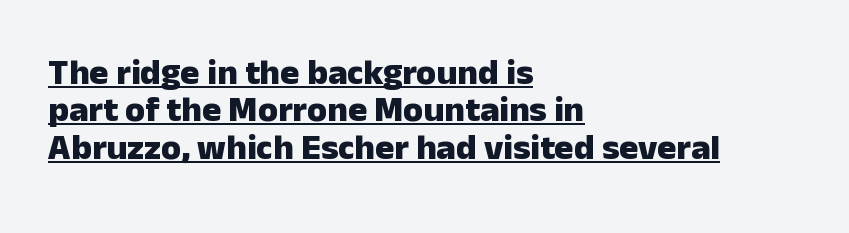
The image shows 36 px heavy sans-serif type, upright; set left-aligned, tight line spacing (1.04x), normal letter spacing, underlined; low stroke contrast and a medium x-height.
